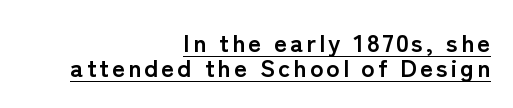
Strokes here are thick enough to call this a true bold. The typography opts for an upright posture over an oblique one. One-word summary of the alignment: right. Emphasis is given by a line drawn under the lettering. This block would grow much taller if given ordinary leading; it's compressed now.
